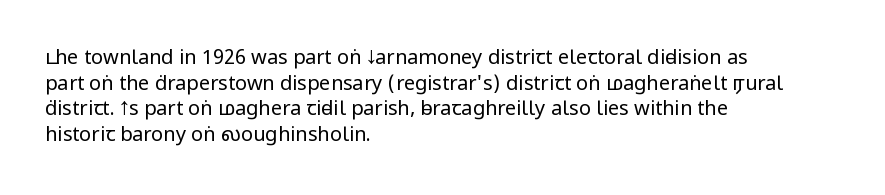
Q: Is the text bold? A: No.
Q: Is the text italic (slanted)? A: No, it is upright.
Q: Is the text underlined? A: No.
Q: How is the paragraph aligned? A: Left-aligned.
Q: Is the spacing between letters normal or unusually wide? A: Normal.
Q: Is the spacing between lines tight, normal or loose? A: Normal.
